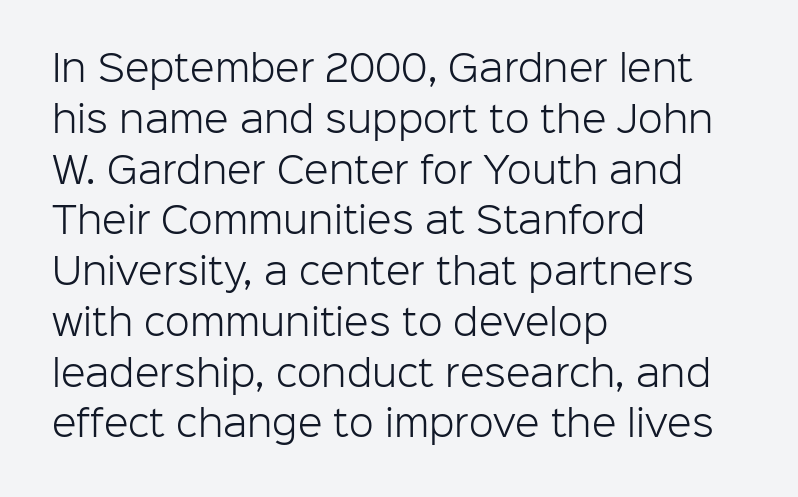
Q: Is the text bold? A: No.
Q: Is the text italic (slanted)? A: No, it is upright.
Q: Is the typeface a serif or a sans-serif typeface? A: Sans-serif.
Q: Is the text underlined? A: No.
Q: How is the paragraph aligned? A: Left-aligned.
Q: Is the spacing between letters normal or unusually wide? A: Normal.
Q: Is the spacing between lines tight, normal or loose? A: Normal.
Q: Width (condensed, normal, or wide)? A: Normal.
Q: Stroke contrast? A: Low.
Q: x-height? A: Medium.
Q: Monospaced? A: No.
